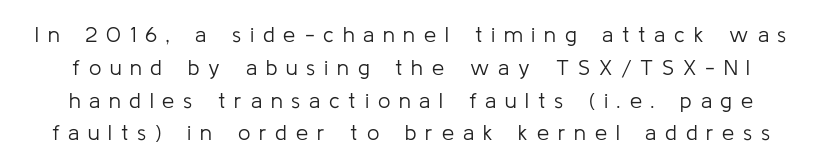
The image shows 22 px text type, upright; set normal line spacing (1.49x), unusually wide letter spacing (+0.4 em), not underlined.
